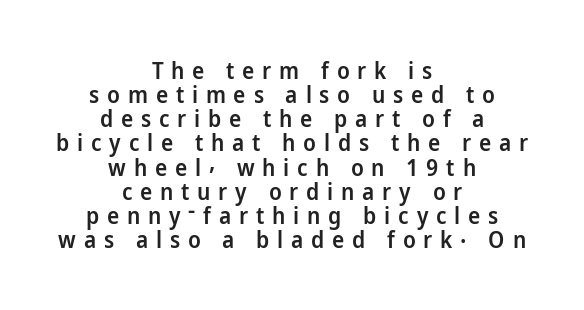
Quick note: not italic, upright. Students, observe: this is what under-led, compact text looks like. The rag falls on both sides of this text block equally. A fair bit of extra ink — the face is semibold, not bold.
